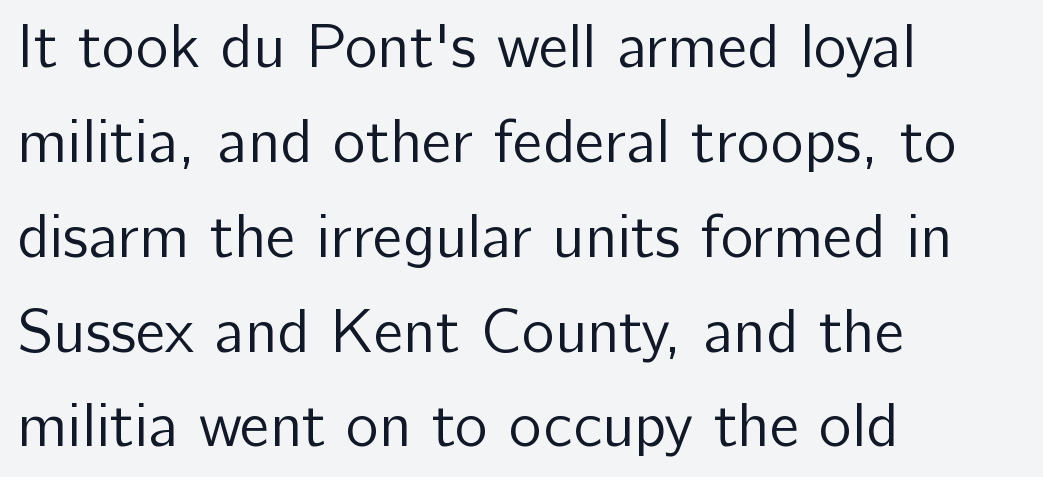
The image shows 62 px regular-weight sans-serif type, upright; set left-aligned, normal line spacing (1.53x), normal letter spacing, not underlined; low stroke contrast and a medium x-height.
